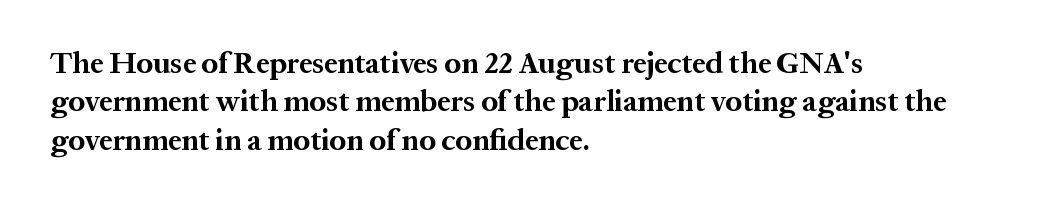
{"serif": "yes", "italic": "no", "bold": "yes", "weight": "bold", "width": "normal", "stroke_contrast": "medium", "x_height": "medium", "monospaced": "no", "underline": "no", "align": "left", "line_spacing": "normal", "line_spacing_ratio": 1.28, "letter_spacing": "normal", "letter_spacing_em": 0.0, "glyph_px": 30}
